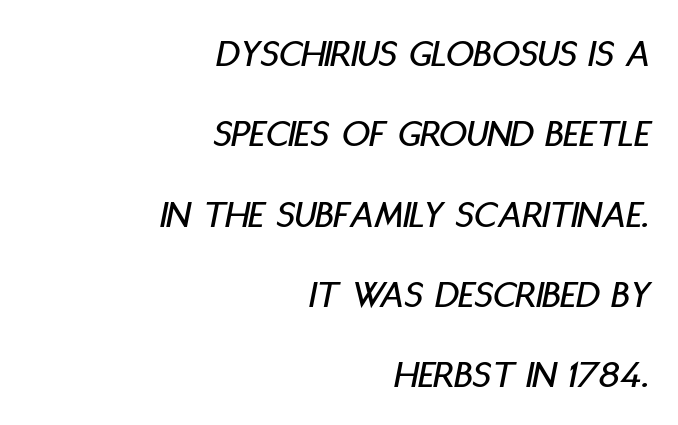
The image shows 39 px condensed type, italic (leaning right); set right-aligned, loose line spacing (2.06x), normal letter spacing, not underlined; low stroke contrast and a large x-height.
